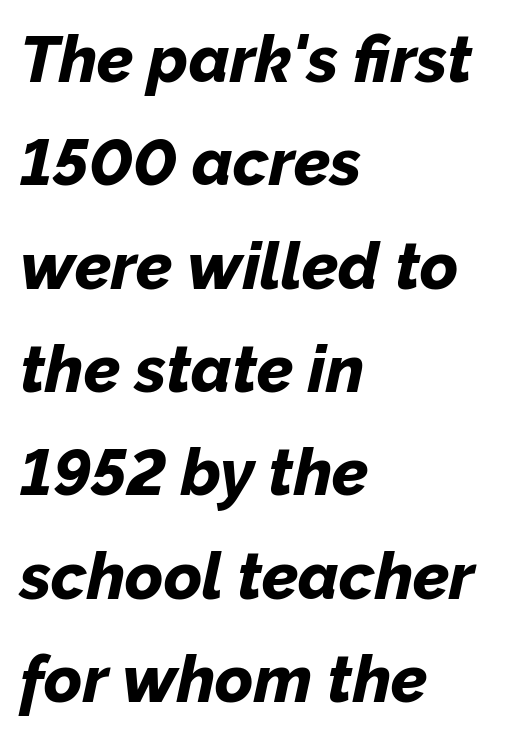
Horizontal alignment here is leftward, the default for most running prose. Note the varied advance widths — an 'i' is clearly narrower than an 'm'. Looking at the ascenders, they clearly lean. What stands out about the letter spacing? Nothing — it is the standard amount.
